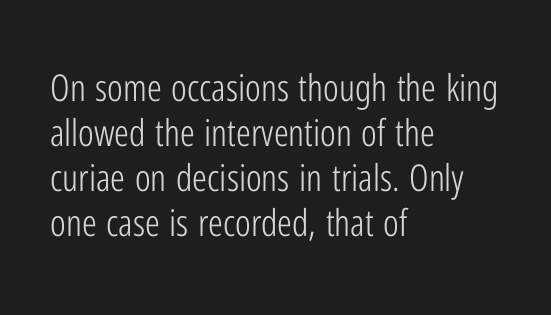
{"serif": "no", "italic": "no", "bold": "no", "weight": "light", "width": "condensed", "stroke_contrast": "low", "x_height": "medium", "monospaced": "no", "underline": "no", "align": "left", "line_spacing_ratio": 1.22, "letter_spacing": "normal", "letter_spacing_em": 0.0, "glyph_px": 37}
